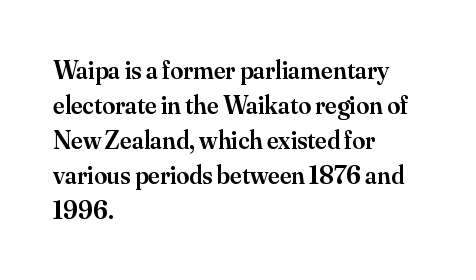
The image shows 26 px text type, upright; set left-aligned, normal line spacing (1.35x), normal letter spacing, not underlined.
